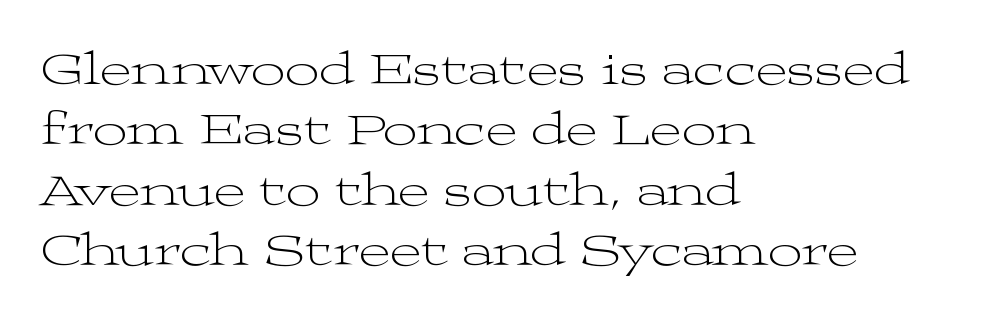
Only glyphs here, with clear space below each row. A typesetter would call this zero additional tracking. In terms of leading, this rendering sits right in the middle. You can tell it's not italic because the verticals are truly vertical. A typesetter would call this proportional, since set widths differ per character.
